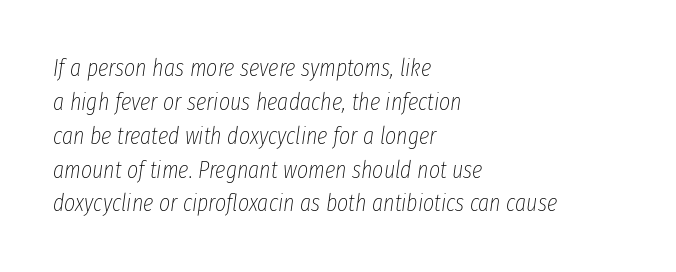
Is the letter spacing exaggerated? No — it looks like the ordinary default. The passage is arranged the way most books set body copy — flush left. The strokes carry an ordinary text weight at most. Normally led — the rows are evenly, conventionally spaced.
